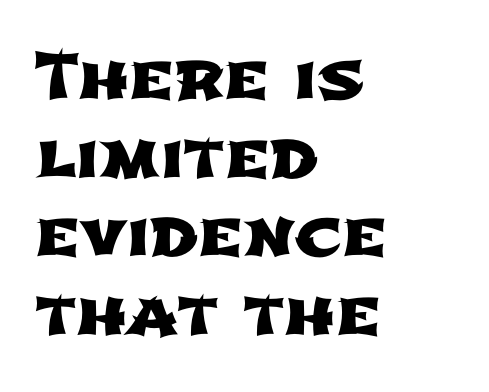
The image shows 63 px wide sans-serif type; set left-aligned, normal line spacing (1.25x), normal letter spacing, not underlined; low stroke contrast and a medium x-height.
